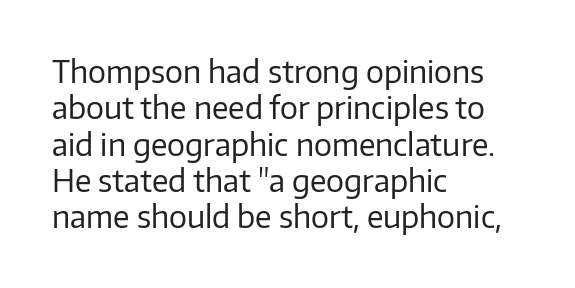
Do the characters align in a grid? No, the font is proportional. Do the letters lean? They stand straight. Alignment: flush left. Glyph-to-glyph distance matches everyday printed text. The passage shown is typeset with a sans-serif family.
